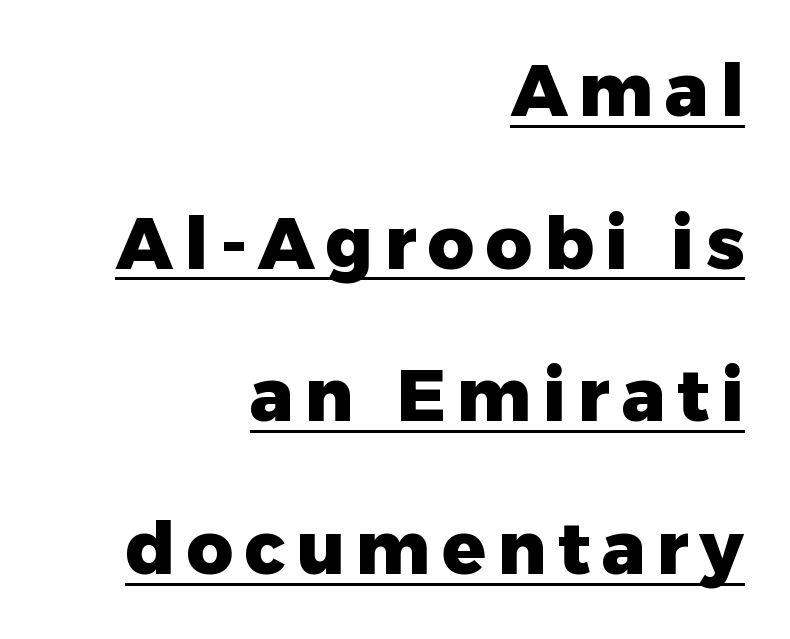
Q: Is the text bold? A: Yes.
Q: Is the text italic (slanted)? A: No, it is upright.
Q: Is the typeface a serif or a sans-serif typeface? A: Sans-serif.
Q: Is the text underlined? A: Yes.
Q: How is the paragraph aligned? A: Right-aligned.
Q: Is the spacing between lines tight, normal or loose? A: Loose.
Q: Width (condensed, normal, or wide)? A: Normal.
Q: Stroke contrast? A: Low.
Q: x-height? A: Medium.
Q: Monospaced? A: No.
